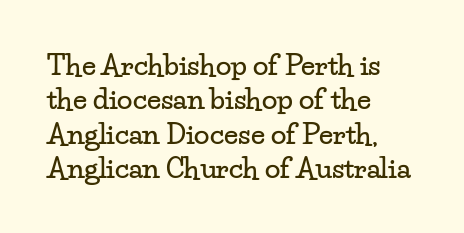
The image shows 28 px wide serif type, upright; set left-aligned, line spacing 1.23x, normal letter spacing, not underlined; low stroke contrast and a small x-height.
